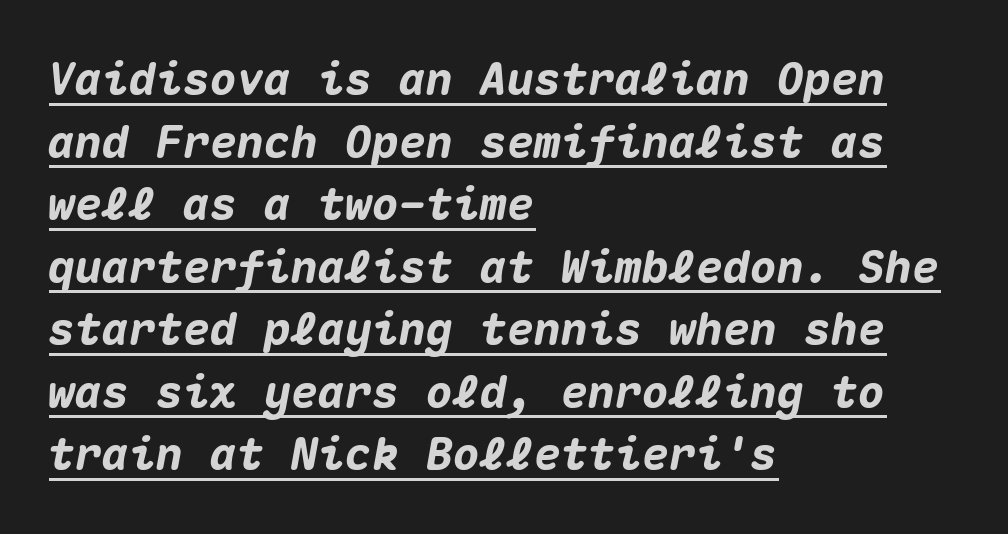
{"italic": "yes", "lean": "right", "slant_degrees": 10, "bold": "yes", "weight": "heavy", "width": "normal", "stroke_contrast": "medium", "x_height": "medium", "monospaced": "yes", "underline": "yes", "align": "left", "line_spacing": "normal", "line_spacing_ratio": 1.39, "letter_spacing": "normal", "letter_spacing_em": 0.0, "glyph_px": 45}
